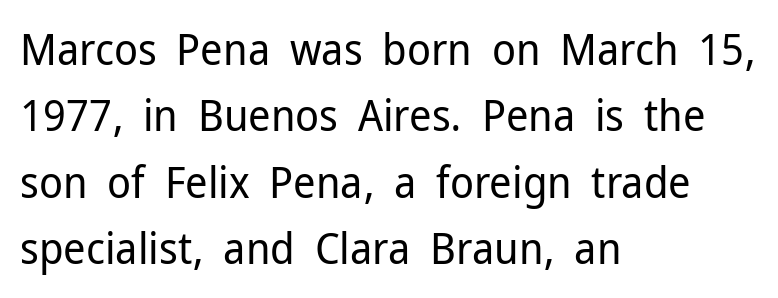
Weight: in the light-to-regular range. A student would call this left alignment; a typographer would say flush left, rag right. Is this a fixed-width face? No — the glyphs have proportional, varying widths. The line texture is even and compact thanks to regular tracking.
